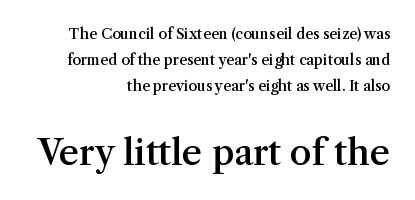
The image shows 35 px semibold serif type, upright; set right-aligned, line spacing 1.85x, normal letter spacing, not underlined; the second (bottom) block is 2.5x larger; medium stroke contrast and a medium x-height.
